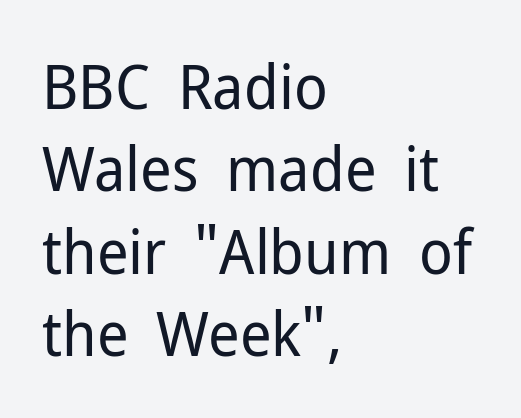
The image shows 62 px regular-weight sans-serif type, upright; set left-aligned, normal line spacing (1.33x), normal letter spacing, not underlined; low stroke contrast and a medium x-height.
